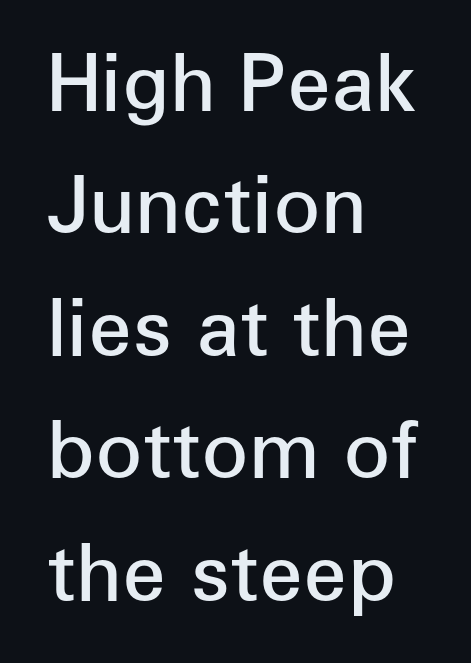
You could call the tracking neutral — neither tight nor loose. Typeset ragged right — the left edge is the straight one. The area under the type is left untouched. Characters remain perfectly vertical along every line. On the weight axis this lands at semibold, roughly 600.
